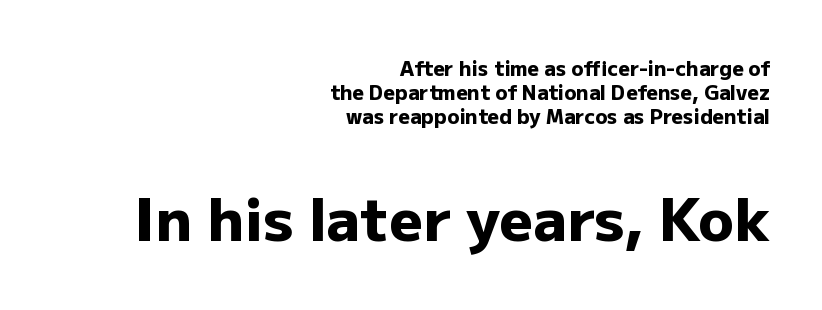
{"serif": "no", "italic": "no", "bold": "yes", "weight": "heavy", "width": "normal", "stroke_contrast": "low", "x_height": "medium", "monospaced": "no", "underline": "no", "align": "right", "line_spacing_ratio": 1.21, "letter_spacing": "normal", "letter_spacing_em": 0.0, "larger_block": "second", "size_ratio": 2.95, "glyph_px": 59}
